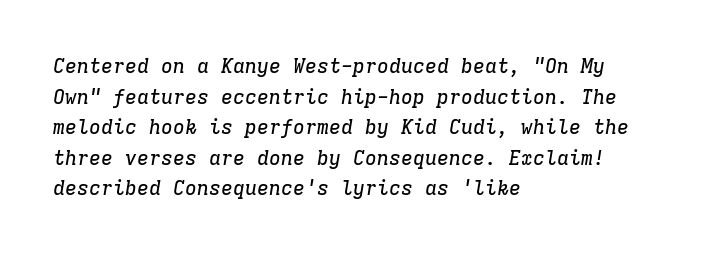
The image shows 20 px text type, italic (leaning right); set left-aligned, normal line spacing (1.53x), normal letter spacing, not underlined.
